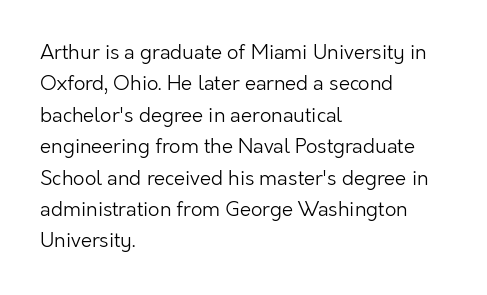
Line spacing here is normal. A typesetter would mark this as roman, not italic. The specimen omits any rule beneath the text block's lines. The rag falls on the right side of this text block. The characters are drawn with everyday or finer stroke widths.
